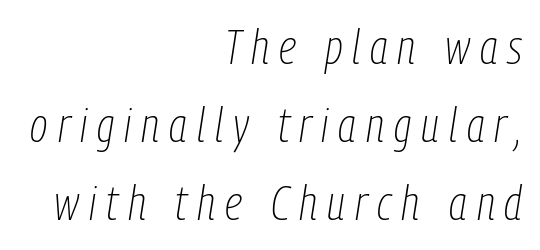
The image shows 47 px thin, condensed type, italic (leaning right); set right-aligned, normal line spacing (1.66x), unusually wide letter spacing (+0.21 em), not underlined; low stroke contrast and a medium x-height.
